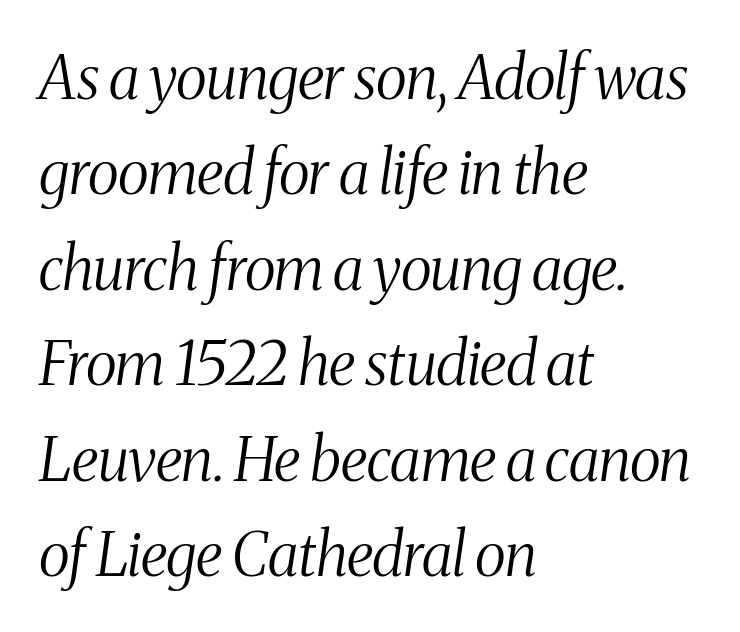
{"serif": "yes", "italic": "yes", "lean": "right", "slant_degrees": 8, "bold": "no", "weight": "light", "width": "condensed", "stroke_contrast": "medium", "x_height": "medium", "monospaced": "no", "underline": "no", "align": "left", "line_spacing": "normal", "line_spacing_ratio": 1.59, "letter_spacing": "normal", "letter_spacing_em": 0.0, "glyph_px": 60}
